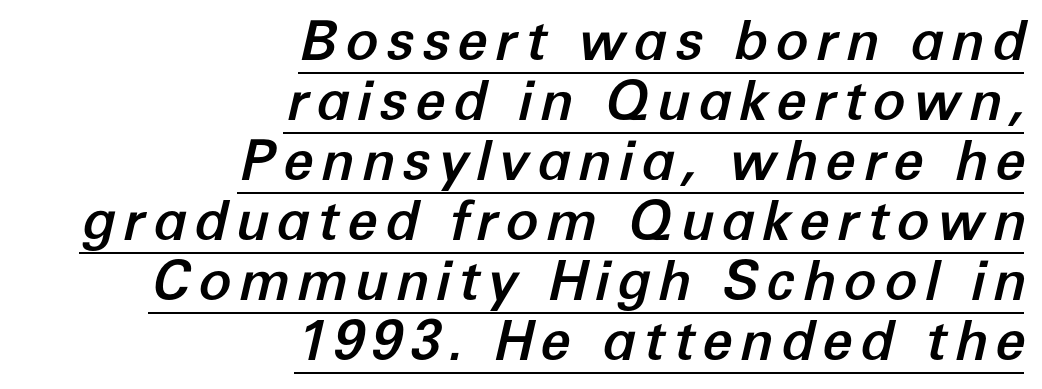
Character widths vary here, with narrow letters taking less room than wide ones. Compared with typical paragraphs, the rows here are closer together. If you drew a line through each stem, it would be angled. These lines stack with their right ends in a neat column. Check the space under the baseline: a stroke is drawn there.
